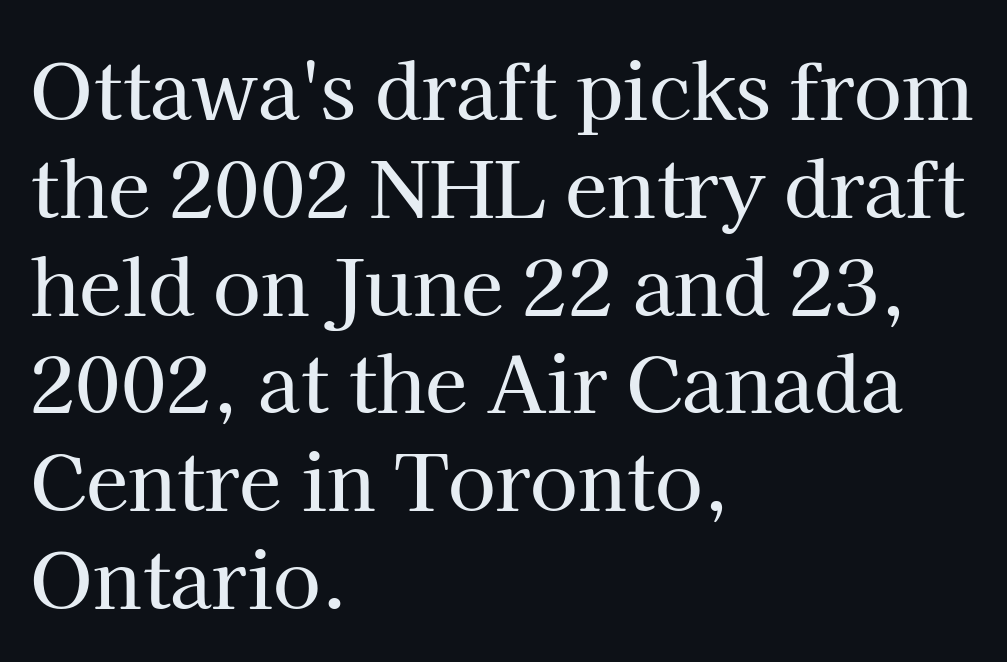
Q: Is the text italic (slanted)? A: No, it is upright.
Q: Is the typeface a serif or a sans-serif typeface? A: Serif.
Q: Is the text underlined? A: No.
Q: How is the paragraph aligned? A: Left-aligned.
Q: Is the spacing between letters normal or unusually wide? A: Normal.
Q: Is the spacing between lines tight, normal or loose? A: Normal.
Q: Width (condensed, normal, or wide)? A: Normal.
Q: Stroke contrast? A: High.
Q: x-height? A: Medium.
Q: Monospaced? A: No.
